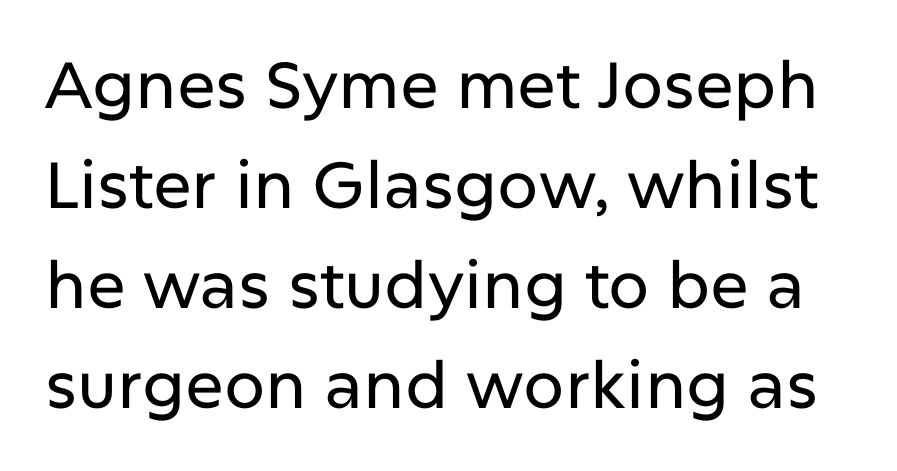
The image shows 65 px sans-serif type, upright; set normal line spacing (1.54x), normal letter spacing, not underlined; low stroke contrast and a medium x-height.
